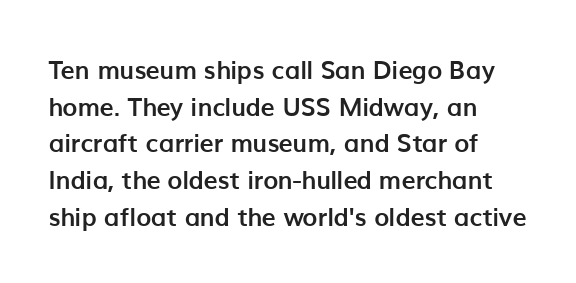
{"italic": "no", "bold": "yes", "underline": "no", "align": "left", "line_spacing": "normal", "line_spacing_ratio": 1.47, "letter_spacing": "normal", "letter_spacing_em": 0.0, "glyph_px": 25}
